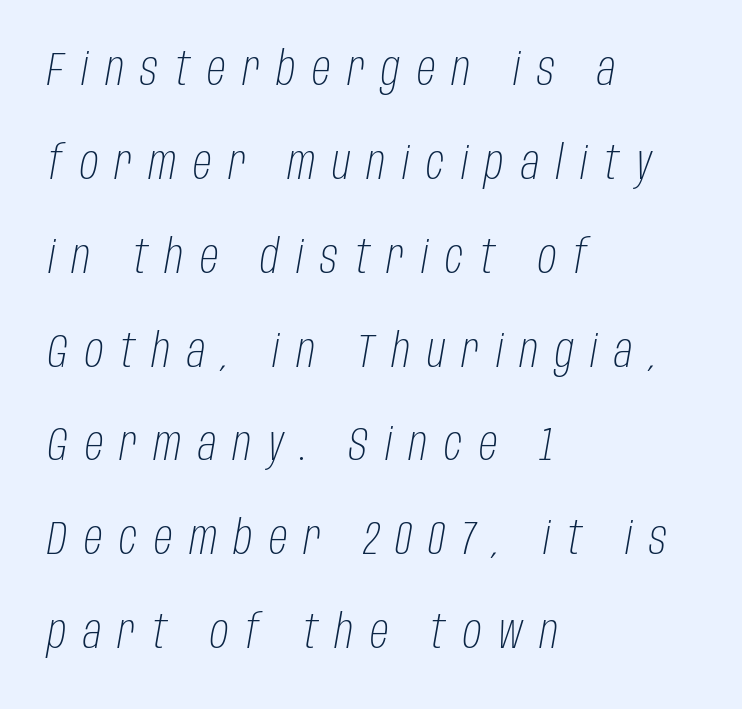
Looks like regular typesetting: each glyph gets only the width it needs. Rendered with sloped, italic letterforms. Heaviness? Minimal to ordinary, like unemphasized prose. The foot of each line stays bare and open. The passage is arranged the way most books set body copy — flush left. What stands out about the letter spacing? Its width — letters are far apart.
